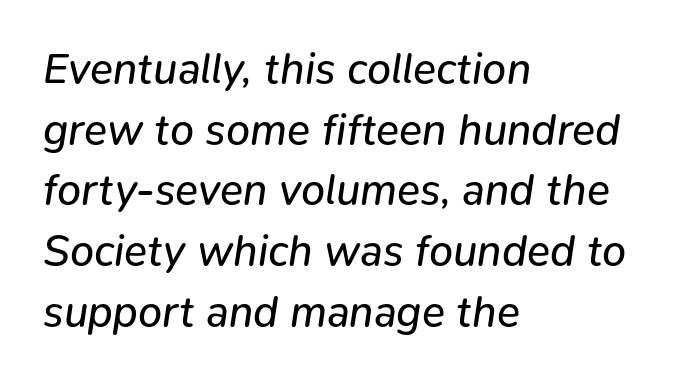
No chunkiness to these letters — they're not bold. Emphasis-style slanted type is in use. Which margin do the lines hug? The left one — the right edge is uneven. Character widths vary here, with narrow letters taking less room than wide ones.
